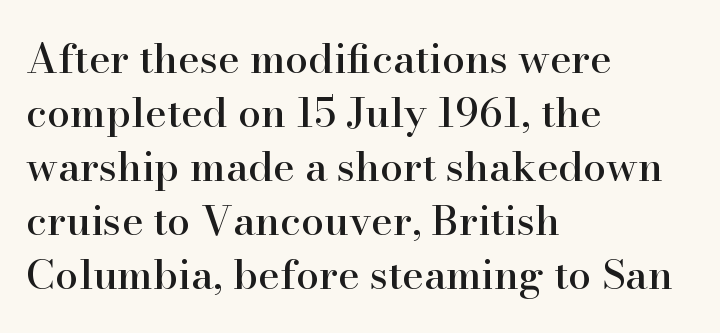
Q: Is the text italic (slanted)? A: No, it is upright.
Q: Is the typeface a serif or a sans-serif typeface? A: Serif.
Q: Is the text underlined? A: No.
Q: How is the paragraph aligned? A: Left-aligned.
Q: Is the spacing between letters normal or unusually wide? A: Normal.
Q: Is the spacing between lines tight, normal or loose? A: Normal.
Q: Width (condensed, normal, or wide)? A: Normal.
Q: Stroke contrast? A: High.
Q: x-height? A: Small.
Q: Monospaced? A: No.
